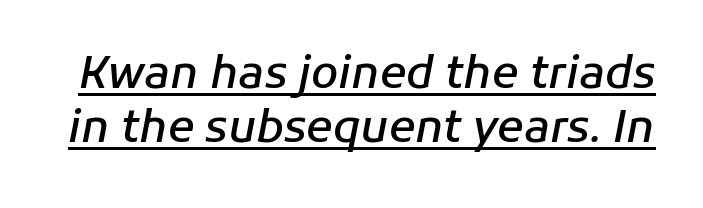
{"italic": "yes", "lean": "right", "slant_degrees": 11, "bold": "semi", "weight": "semibold", "width": "normal", "stroke_contrast": "low", "x_height": "medium", "monospaced": "no", "underline": "yes", "line_spacing_ratio": 1.22, "letter_spacing": "normal", "letter_spacing_em": 0.0, "glyph_px": 44}
